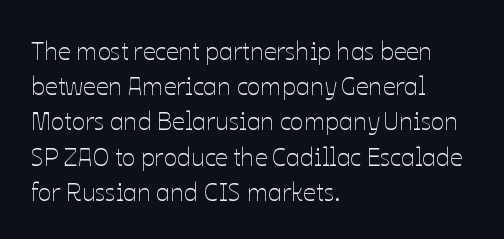
Weight: not bold — regular or lighter. Summary of vertical rhythm: regular, with standard interline spacing. Italic? Not at all — the glyphs are vertical. Words appear dense and cohesive because spacing is normal. Glance below the letters and you will spot only blank space.
